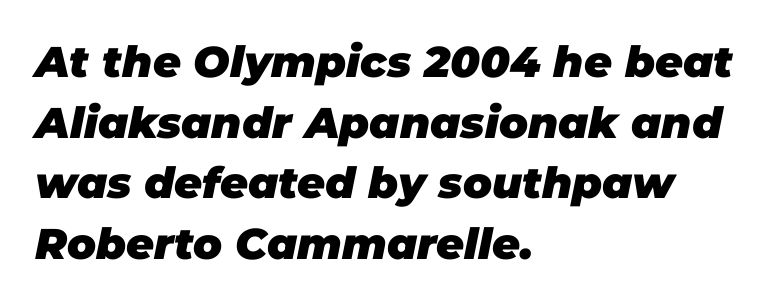
Q: Is the text bold? A: Yes.
Q: Is the text italic (slanted)? A: Yes, it leans right by about 11 degrees.
Q: Is the text underlined? A: No.
Q: How is the paragraph aligned? A: Left-aligned.
Q: Is the spacing between letters normal or unusually wide? A: Normal.
Q: Is the spacing between lines tight, normal or loose? A: Normal.
Q: Width (condensed, normal, or wide)? A: Normal.
Q: Stroke contrast? A: Low.
Q: x-height? A: Large.
Q: Monospaced? A: No.
